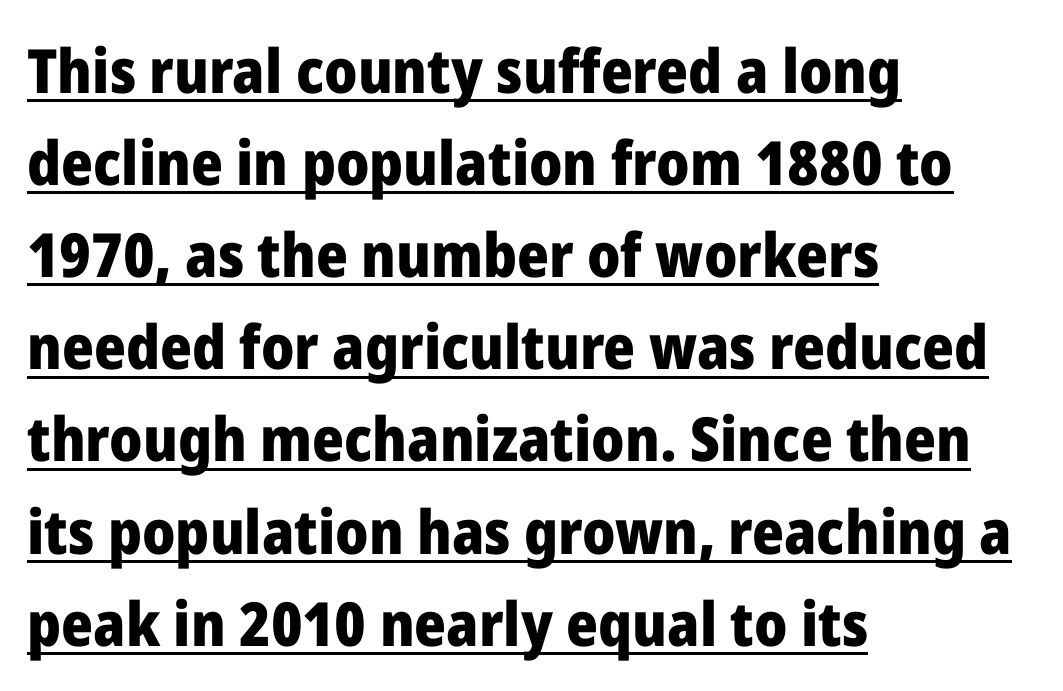
Q: Is the text bold? A: Yes.
Q: Is the text italic (slanted)? A: No, it is upright.
Q: Is the typeface a serif or a sans-serif typeface? A: Sans-serif.
Q: Is the text underlined? A: Yes.
Q: How is the paragraph aligned? A: Left-aligned.
Q: Is the spacing between letters normal or unusually wide? A: Normal.
Q: Is the spacing between lines tight, normal or loose? A: Normal.
Q: Width (condensed, normal, or wide)? A: Normal.
Q: Stroke contrast? A: Low.
Q: x-height? A: Medium.
Q: Monospaced? A: No.
